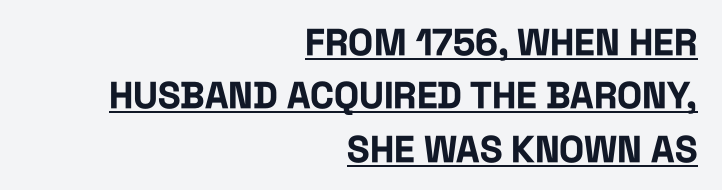
Q: Is the text bold? A: Yes.
Q: Is the text italic (slanted)? A: No, it is upright.
Q: Is the typeface a serif or a sans-serif typeface? A: Sans-serif.
Q: Is the text underlined? A: Yes.
Q: How is the paragraph aligned? A: Right-aligned.
Q: Is the spacing between letters normal or unusually wide? A: Normal.
Q: Is the spacing between lines tight, normal or loose? A: Normal.
Q: Width (condensed, normal, or wide)? A: Condensed.
Q: Stroke contrast? A: Low.
Q: x-height? A: Large.
Q: Monospaced? A: No.
